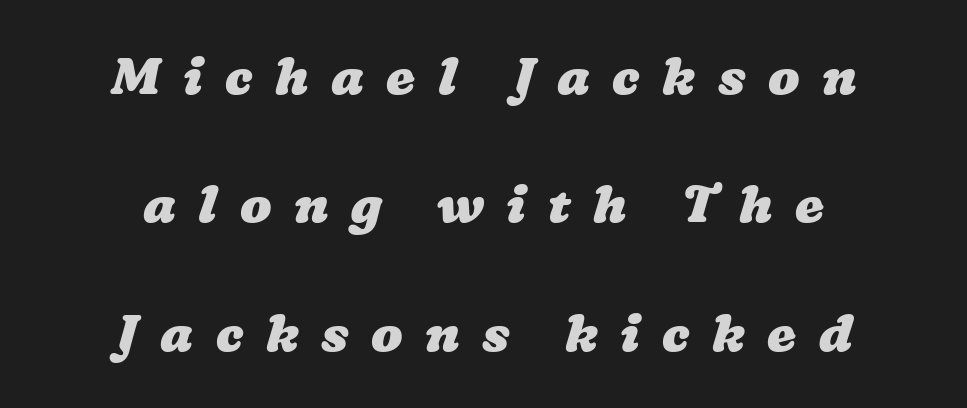
The image shows 52 px heavy, wide type; set centered, loose line spacing (2.47x), unusually wide letter spacing (+0.43 em), not underlined; low stroke contrast and a medium x-height.
